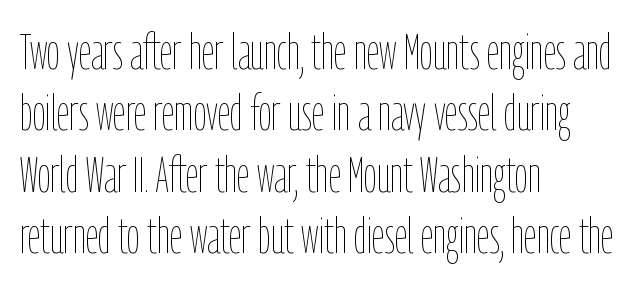
Q: Is the text bold? A: No.
Q: Is the text italic (slanted)? A: No, it is upright.
Q: Is the text underlined? A: No.
Q: How is the paragraph aligned? A: Left-aligned.
Q: Is the spacing between letters normal or unusually wide? A: Normal.
Q: Width (condensed, normal, or wide)? A: Condensed.
Q: Stroke contrast? A: Low.
Q: x-height? A: Medium.
Q: Monospaced? A: No.
